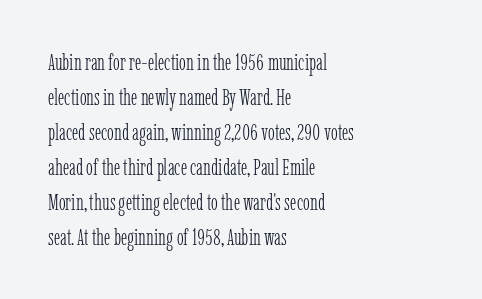
The image shows 23 px text type, upright; set left-aligned, normal line spacing (1.52x), normal letter spacing, not underlined.
